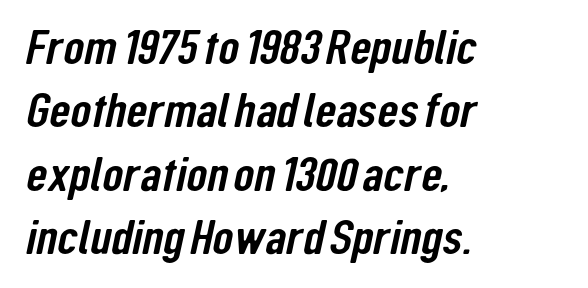
{"serif": "no", "width": "condensed", "stroke_contrast": "low", "x_height": "medium", "monospaced": "no", "underline": "no", "align": "left", "line_spacing": "normal", "line_spacing_ratio": 1.32, "letter_spacing": "normal", "letter_spacing_em": 0.0, "glyph_px": 48}
